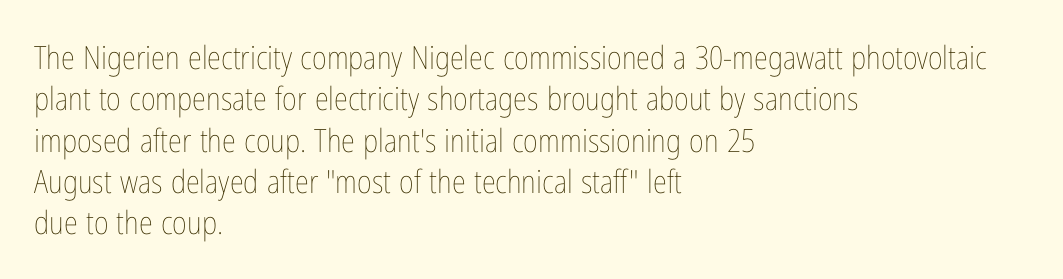
Q: Is the text bold? A: No.
Q: Is the text italic (slanted)? A: No, it is upright.
Q: Is the text underlined? A: No.
Q: How is the paragraph aligned? A: Left-aligned.
Q: Is the spacing between letters normal or unusually wide? A: Normal.
Q: Is the spacing between lines tight, normal or loose? A: Normal.
Q: Width (condensed, normal, or wide)? A: Condensed.
Q: Stroke contrast? A: Low.
Q: x-height? A: Medium.
Q: Monospaced? A: No.
